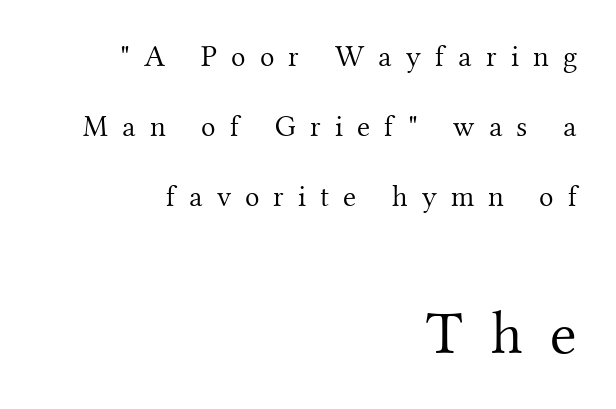
{"serif": "yes", "italic": "no", "bold": "no", "weight": "light", "width": "normal", "stroke_contrast": "medium", "x_height": "small", "monospaced": "no", "underline": "no", "align": "right", "line_spacing": "loose", "line_spacing_ratio": 2.34, "letter_spacing": "wide", "letter_spacing_em": 0.47, "larger_block": "second", "size_ratio": 2.03, "glyph_px": 61}
